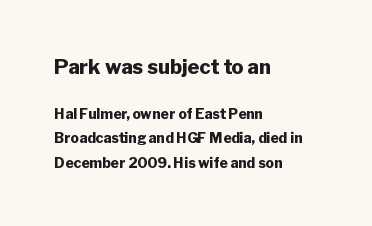
Q: Is the text bold? A: Yes.
Q: Is the text italic (slanted)? A: No, it is upright.
Q: Is the text underlined? A: No.
Q: How is the paragraph aligned? A: Left-aligned.
Q: Is the spacing between letters normal or unusually wide? A: Normal.
Q: Which block of text is set in a larger size, the first (top) or the second (bottom)? A: The first (top) one.
